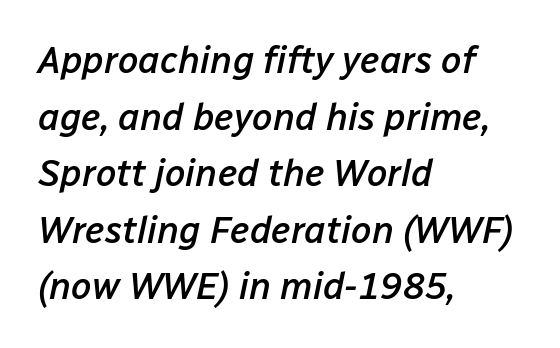
This sample uses an oblique cut, with every glyph tilted off the vertical. The words here are not underlined. Weight check: semibold — heavier than regular, not quite bold. Regarding leading, the lines here are spaced in the standard way.
